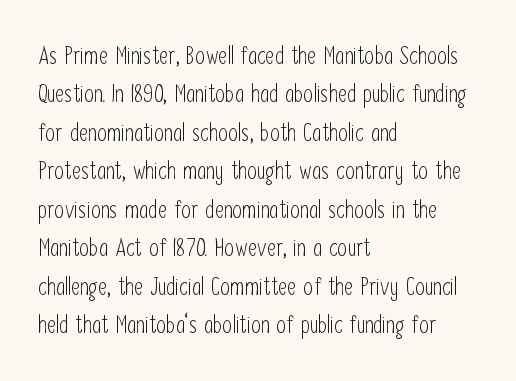
{"italic": "no", "bold": "no", "underline": "no", "align": "left", "line_spacing": "normal", "line_spacing_ratio": 1.54, "letter_spacing": "normal", "letter_spacing_em": 0.0, "glyph_px": 25}
